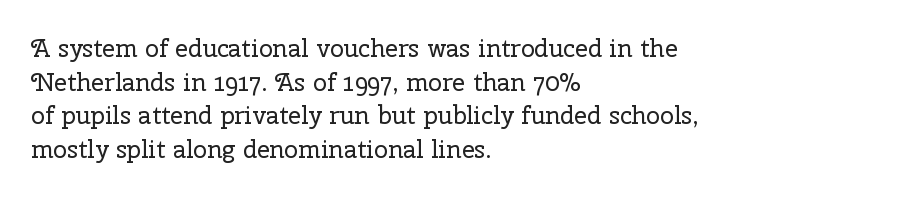
Q: Is the text bold? A: No.
Q: Is the text italic (slanted)? A: No, it is upright.
Q: Is the text underlined? A: No.
Q: How is the paragraph aligned? A: Left-aligned.
Q: Is the spacing between letters normal or unusually wide? A: Normal.
Q: Is the spacing between lines tight, normal or loose? A: Normal.
